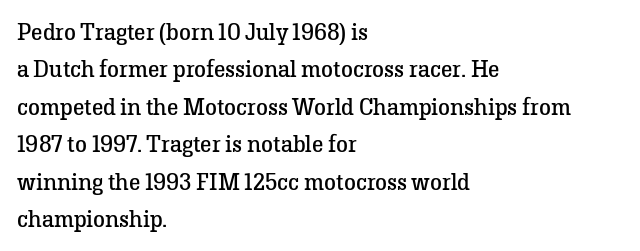
Q: Is the text bold? A: No.
Q: Is the text italic (slanted)? A: No, it is upright.
Q: Is the text underlined? A: No.
Q: How is the paragraph aligned? A: Left-aligned.
Q: Is the spacing between letters normal or unusually wide? A: Normal.
Q: Is the spacing between lines tight, normal or loose? A: Normal.
